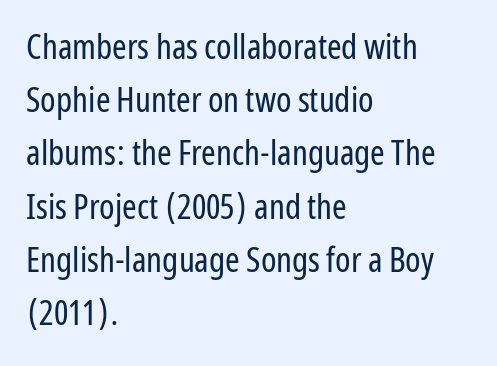
The image shows 35 px regular-weight, condensed sans-serif type, upright; set left-aligned, normal line spacing (1.52x), normal letter spacing, not underlined; low stroke contrast and a medium x-height.
